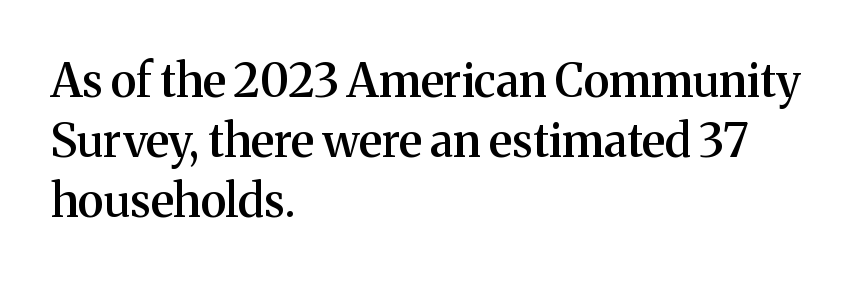
{"serif": "yes", "italic": "no", "bold": "semi", "weight": "semibold", "width": "normal", "stroke_contrast": "medium", "x_height": "medium", "monospaced": "no", "underline": "no", "align": "left", "line_spacing": "normal", "line_spacing_ratio": 1.3, "letter_spacing": "normal", "letter_spacing_em": 0.0, "glyph_px": 46}
